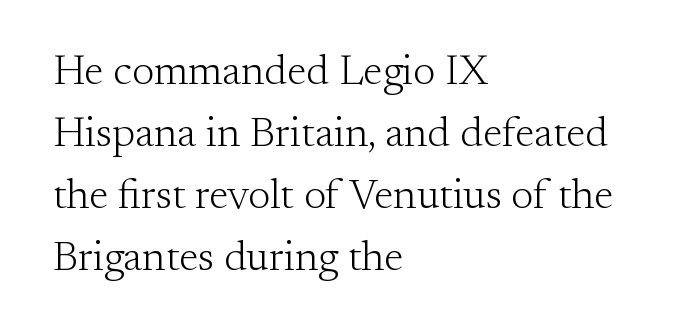
The image shows 42 px light serif type, upright; set left-aligned, normal line spacing (1.48x), normal letter spacing, not underlined; medium stroke contrast and a small x-height.
